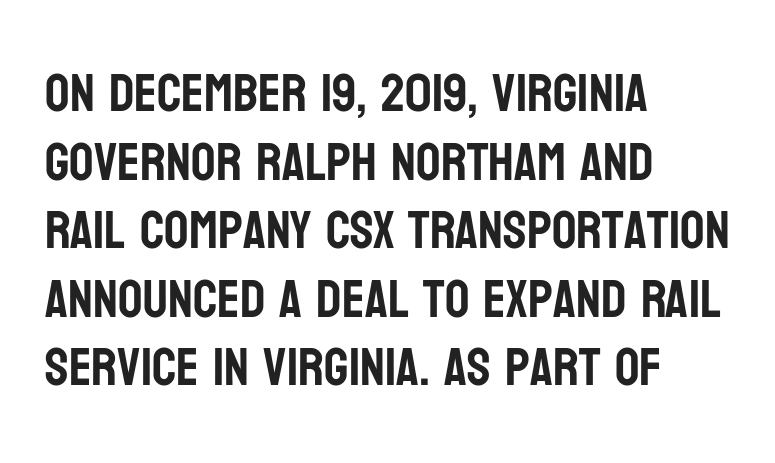
The image shows 54 px condensed sans-serif type, upright; set left-aligned, normal line spacing (1.27x), normal letter spacing, not underlined; low stroke contrast and a large x-height.
